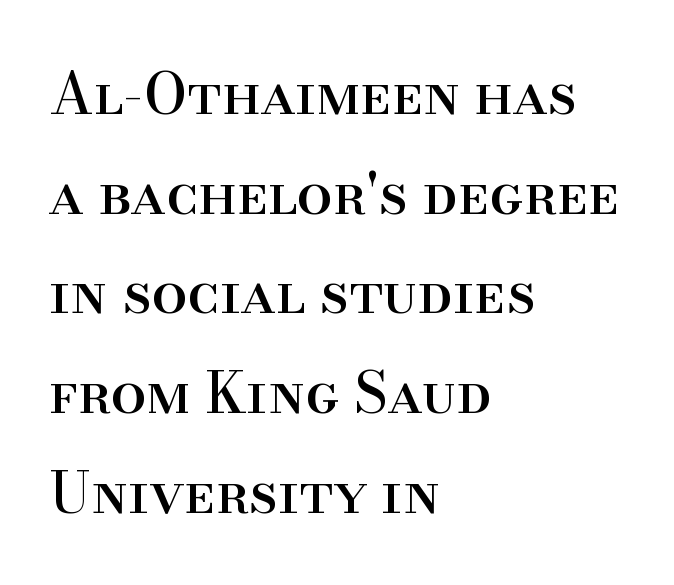
Q: Is the text italic (slanted)? A: No, it is upright.
Q: Is the typeface a serif or a sans-serif typeface? A: Serif.
Q: Is the text underlined? A: No.
Q: How is the paragraph aligned? A: Left-aligned.
Q: Is the spacing between letters normal or unusually wide? A: Normal.
Q: Width (condensed, normal, or wide)? A: Normal.
Q: Stroke contrast? A: High.
Q: x-height? A: Small.
Q: Monospaced? A: No.
